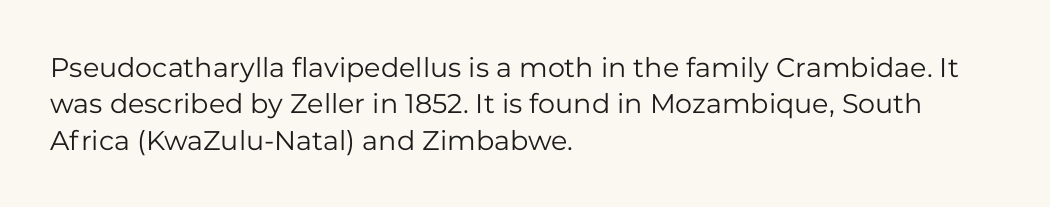
{"italic": "no", "bold": "no", "underline": "no", "align": "left", "line_spacing": "normal", "line_spacing_ratio": 1.35, "letter_spacing": "normal", "letter_spacing_em": 0.0, "glyph_px": 27}
